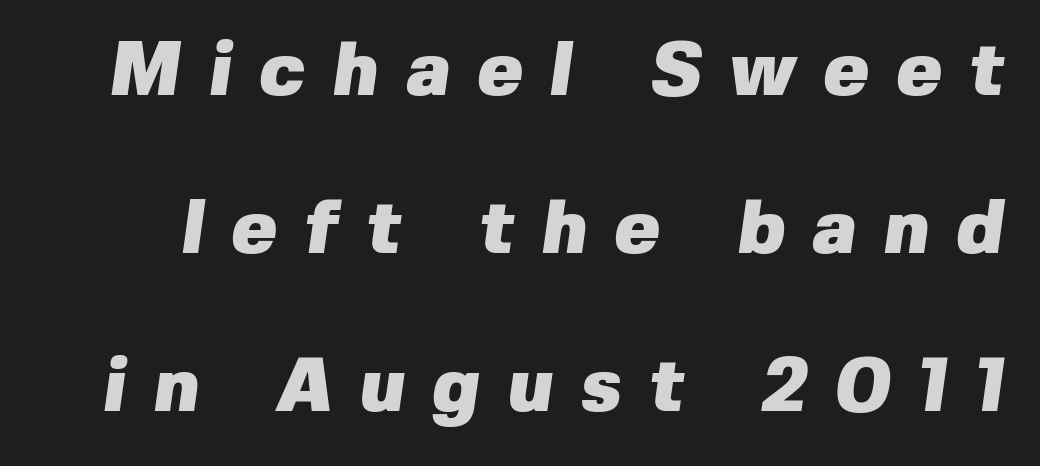
{"serif": "no", "bold": "yes", "weight": "heavy", "width": "normal", "stroke_contrast": "low", "x_height": "medium", "monospaced": "no", "underline": "no", "line_spacing": "loose", "line_spacing_ratio": 2.08, "letter_spacing": "wide", "letter_spacing_em": 0.36, "glyph_px": 76}
